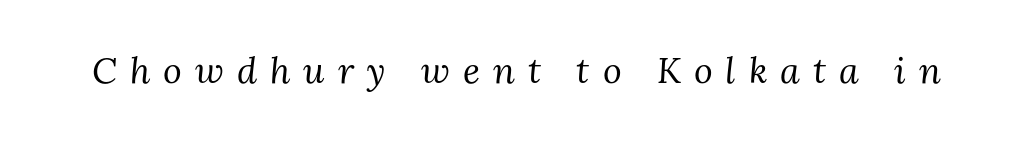
Underline: absent. Tall strokes in this sample are angled rather than plumb. Character widths vary here, with narrow letters taking less room than wide ones. Students, note that the glyphs here are deliberately spaced far apart. The text was rendered using a seriffed face with decorative stroke endings.
